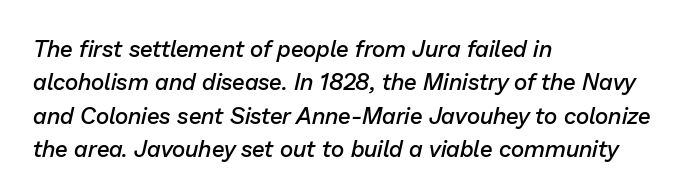
The image shows 23 px text type, italic (leaning right); set left-aligned, normal line spacing (1.45x), normal letter spacing, not underlined.
